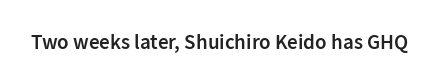
Typesetter's note: demi weight, one step under bold. The specimen omits any rule beneath the text block's lines. Is there any slant? The stems are plumb. Does extra space separate the letters? No, they use regular spacing.
